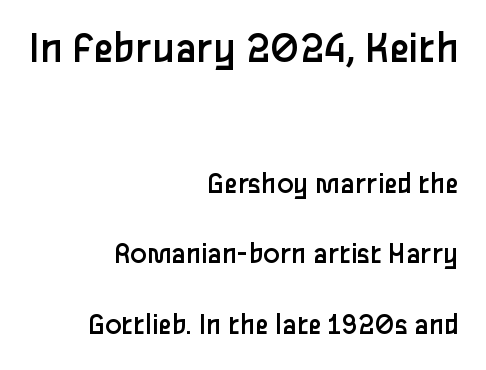
Block one is the big one; block two sits smaller underneath. Vertically, the passage feels expansive, rows floating well apart. The lettering holds an erect, upright posture throughout. Any mark beneath the type? The region is blank.
